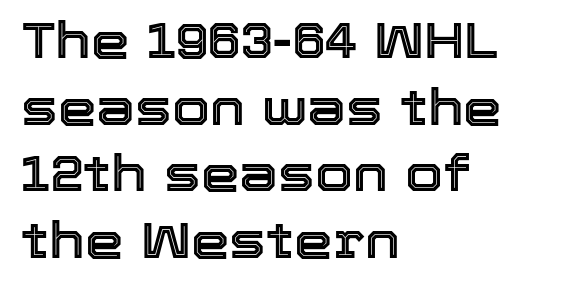
{"italic": "no", "width": "normal", "x_height": "medium", "monospaced": "no", "underline": "no", "align": "left", "line_spacing": "normal", "line_spacing_ratio": 1.36, "letter_spacing": "normal", "letter_spacing_em": 0.0, "glyph_px": 49}
